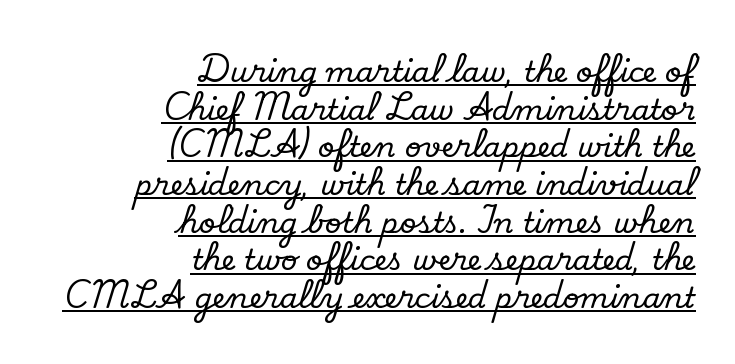
Q: Is the text italic (slanted)? A: Yes.
Q: Is the typeface a serif or a sans-serif typeface? A: Serif.
Q: Is the text underlined? A: Yes.
Q: How is the paragraph aligned? A: Right-aligned.
Q: Is the spacing between letters normal or unusually wide? A: Normal.
Q: Is the spacing between lines tight, normal or loose? A: Normal.
Q: Width (condensed, normal, or wide)? A: Normal.
Q: Stroke contrast? A: Low.
Q: x-height? A: Small.
Q: Monospaced? A: No.
